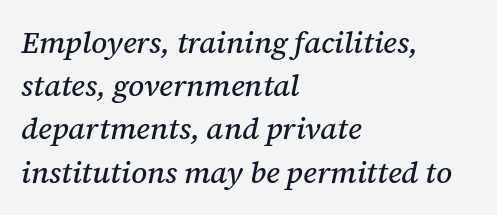
{"serif": "yes", "italic": "yes", "lean": "right", "slant_degrees": 12, "width": "normal", "stroke_contrast": "medium", "x_height": "medium", "monospaced": "no", "underline": "no", "align": "left", "line_spacing": "normal", "line_spacing_ratio": 1.44, "letter_spacing": "normal", "letter_spacing_em": 0.0, "glyph_px": 30}
